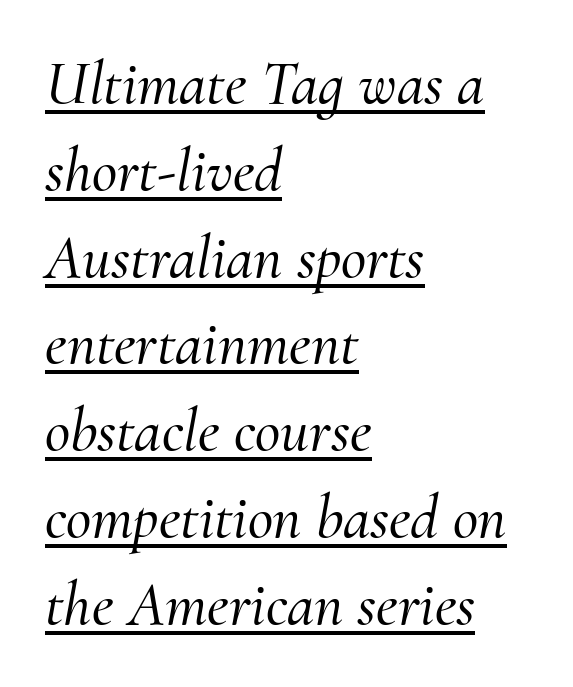
The image shows 62 px serif type, italic (leaning right); set left-aligned, normal line spacing (1.4x), normal letter spacing, underlined; medium stroke contrast and a small x-height.
